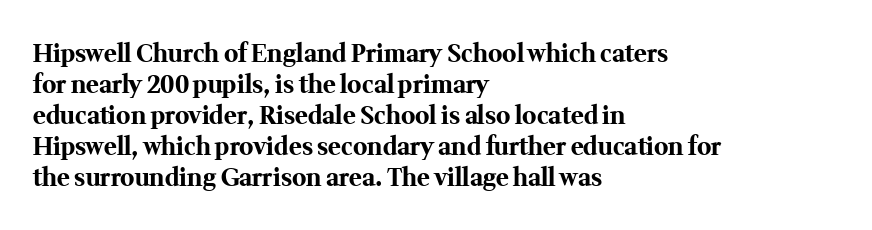
If you measured baseline to baseline, you'd find a middling distance. The specimen reads as upright at a glance. Glyph-to-glyph distance matches everyday printed text. Heavy, bold letterforms. Each row of text sits above clean, open space.
